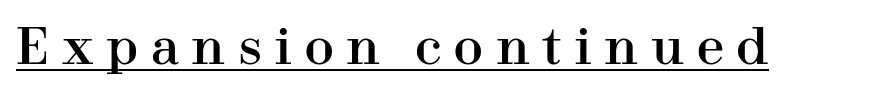
{"serif": "yes", "italic": "no", "width": "normal", "stroke_contrast": "high", "x_height": "medium", "monospaced": "no", "underline": "yes", "letter_spacing": "wide", "letter_spacing_em": 0.26, "glyph_px": 49}
